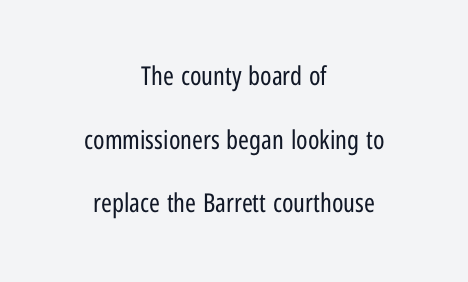
The image shows 26 px text type, upright; set centered, loose line spacing (2.45x), normal letter spacing, not underlined.
